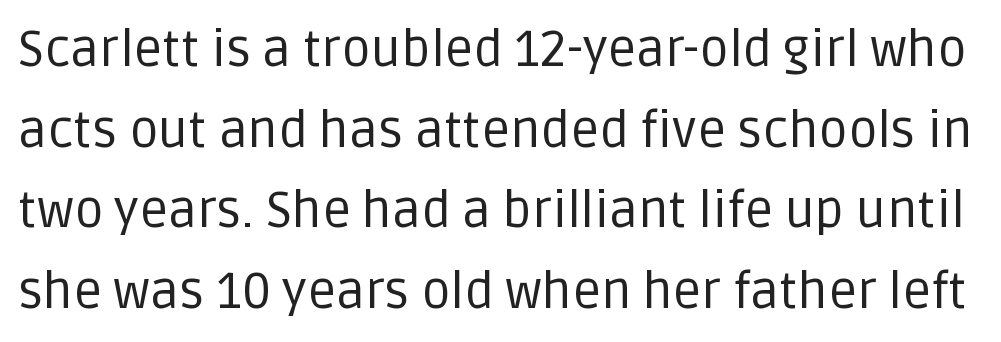
Q: Is the text bold? A: No.
Q: Is the text italic (slanted)? A: No, it is upright.
Q: Is the typeface a serif or a sans-serif typeface? A: Sans-serif.
Q: Is the text underlined? A: No.
Q: Is the spacing between letters normal or unusually wide? A: Normal.
Q: Is the spacing between lines tight, normal or loose? A: Normal.
Q: Width (condensed, normal, or wide)? A: Normal.
Q: Stroke contrast? A: Low.
Q: x-height? A: Large.
Q: Monospaced? A: No.
